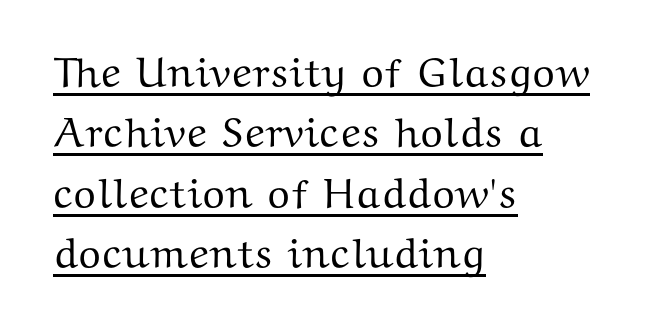
Q: Is the text italic (slanted)? A: No, it is upright.
Q: Is the typeface a serif or a sans-serif typeface? A: Serif.
Q: Is the text underlined? A: Yes.
Q: How is the paragraph aligned? A: Left-aligned.
Q: Is the spacing between letters normal or unusually wide? A: Normal.
Q: Is the spacing between lines tight, normal or loose? A: Normal.
Q: Width (condensed, normal, or wide)? A: Wide.
Q: Stroke contrast? A: Medium.
Q: x-height? A: Medium.
Q: Monospaced? A: No.
